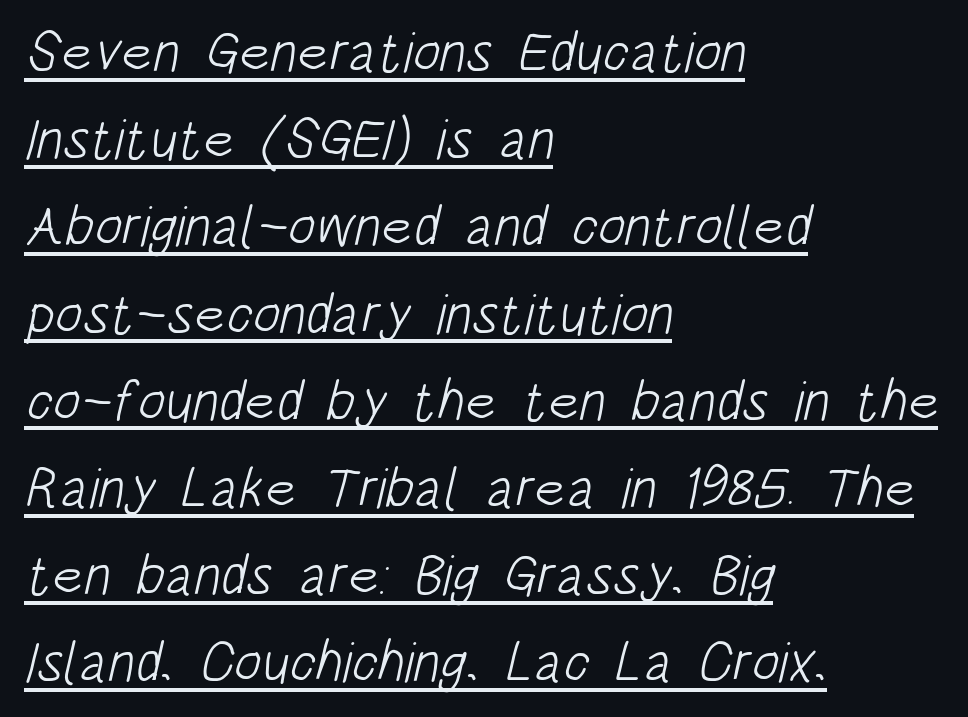
Q: Is the text bold? A: No.
Q: Is the typeface a serif or a sans-serif typeface? A: Sans-serif.
Q: Is the text underlined? A: Yes.
Q: How is the paragraph aligned? A: Left-aligned.
Q: Is the spacing between letters normal or unusually wide? A: Normal.
Q: Is the spacing between lines tight, normal or loose? A: Normal.
Q: Width (condensed, normal, or wide)? A: Condensed.
Q: Stroke contrast? A: Low.
Q: x-height? A: Large.
Q: Monospaced? A: No.
